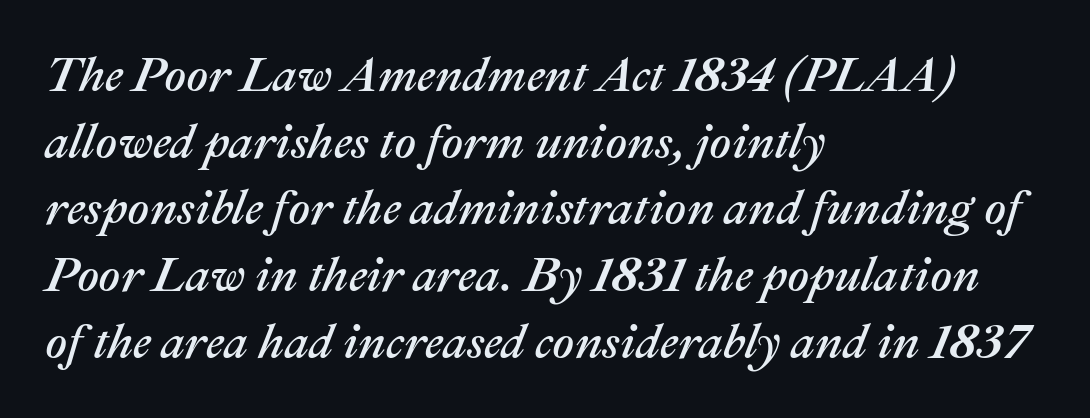
The image shows 48 px text type, italic (leaning right); set left-aligned, normal line spacing (1.39x), normal letter spacing, not underlined; medium stroke contrast and a medium x-height.
